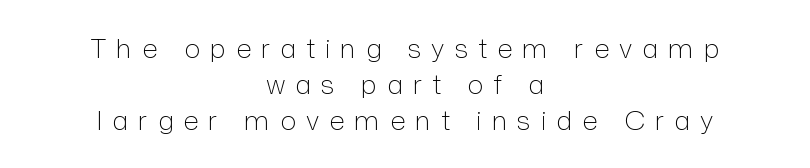
The image shows 27 px text type, upright; set centered, normal line spacing (1.34x), unusually wide letter spacing (+0.37 em), not underlined.
